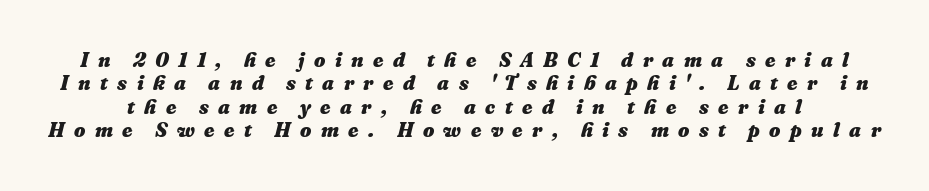
Q: Is the text bold? A: Yes.
Q: Is the text italic (slanted)? A: Yes, it leans right by about 16 degrees.
Q: Is the text underlined? A: No.
Q: Is the spacing between letters normal or unusually wide? A: Unusually wide.
